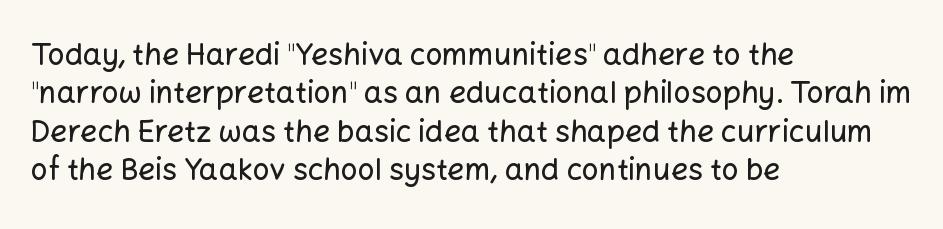
Proportional: the letters do not fall into vertical columns. Every character sits straight up, as roman type does. Quick note: interline space is typical. A typesetter would label this face a sans.
